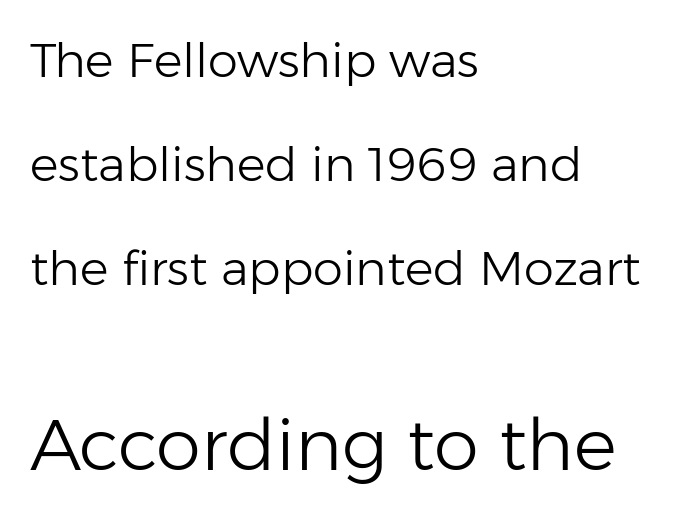
The image shows 72 px light sans-serif type, upright; set left-aligned, loose line spacing (2.17x), normal letter spacing, not underlined; the second (bottom) block is 1.5x larger; low stroke contrast and a medium x-height.
